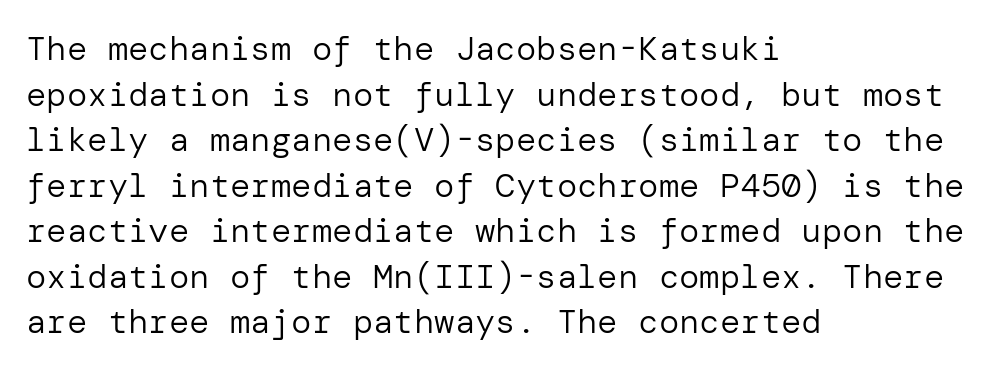
Posture: vertical. The typesetter chose a ragged-right arrangement here. Plain, unruled lines of type. Default kerning and tracking; the words read as compact shapes. In terms of letterform style, serifs are entirely absent. Line spacing here is normal.
